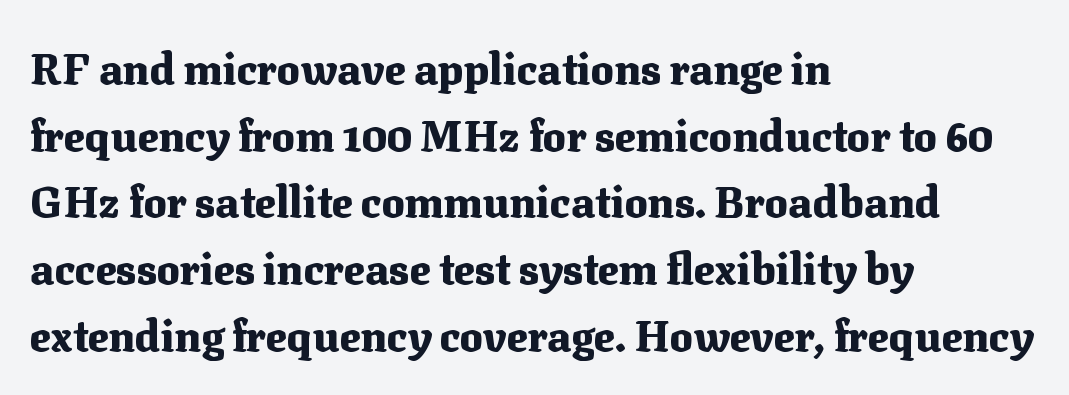
The image shows 43 px heavy serif type, upright; set left-aligned, normal line spacing (1.55x), normal letter spacing, not underlined; medium stroke contrast and a medium x-height.
